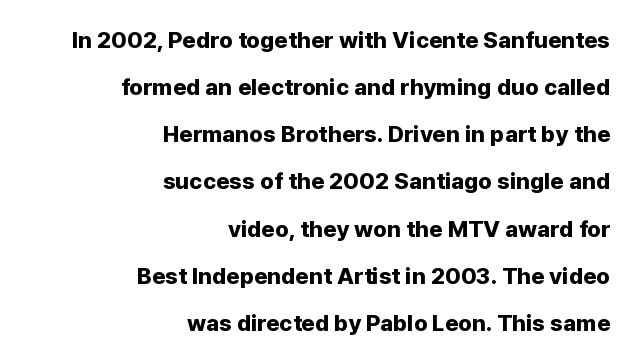
The rendering uses a large line-height, opening up the rows. Line endings align vertically; line beginnings do not. The zone under the glyphs is completely vacant. Compared with typical body copy, the letter spacing here is the same. The font's upright variant was chosen for this text. Strong, thick strokes mark this as bold type.
